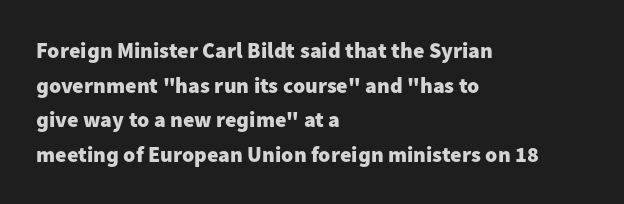
The image shows 22 px bold type, upright; set left-aligned, normal line spacing (1.57x), normal letter spacing, not underlined.
